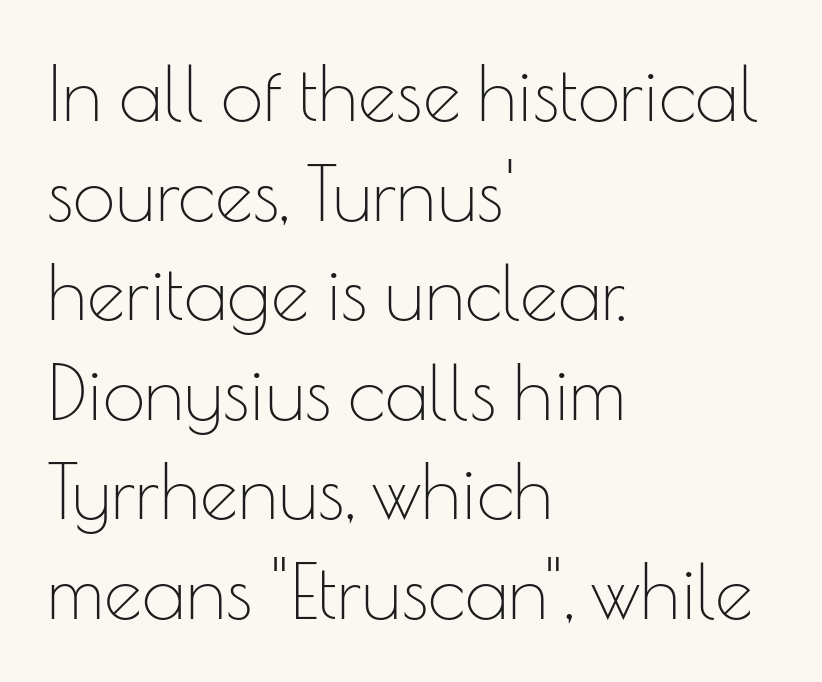
Q: Is the text bold? A: No.
Q: Is the text italic (slanted)? A: No, it is upright.
Q: Is the typeface a serif or a sans-serif typeface? A: Sans-serif.
Q: Is the text underlined? A: No.
Q: How is the paragraph aligned? A: Left-aligned.
Q: Is the spacing between letters normal or unusually wide? A: Normal.
Q: Is the spacing between lines tight, normal or loose? A: Normal.
Q: Width (condensed, normal, or wide)? A: Normal.
Q: Stroke contrast? A: Low.
Q: x-height? A: Small.
Q: Monospaced? A: No.
